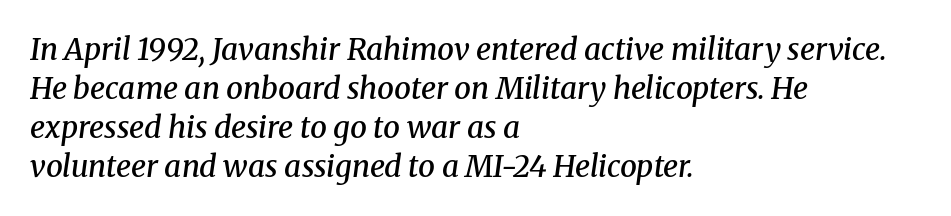
{"serif": "yes", "italic": "yes", "lean": "right", "slant_degrees": 8, "bold": "semi", "weight": "semibold", "width": "normal", "stroke_contrast": "medium", "x_height": "medium", "monospaced": "no", "underline": "no", "align": "left", "line_spacing": "normal", "line_spacing_ratio": 1.3, "letter_spacing": "normal", "letter_spacing_em": 0.0, "glyph_px": 30}
